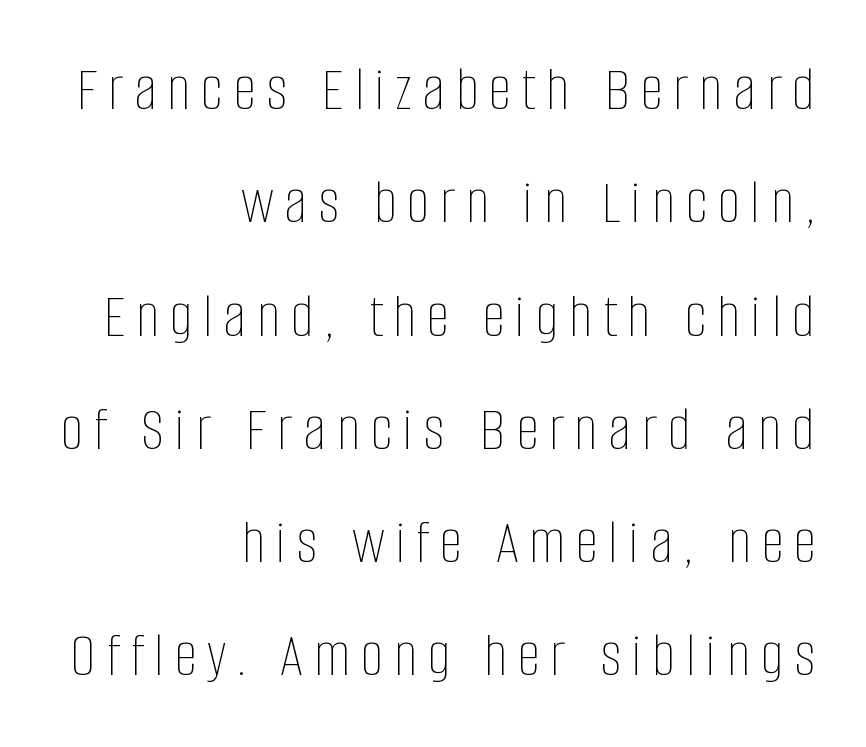
These glyphs show unthickened strokes, regular width or finer. No word sits above an underline. Alignment: flush right. Proportional: the letters do not fall into vertical columns.
